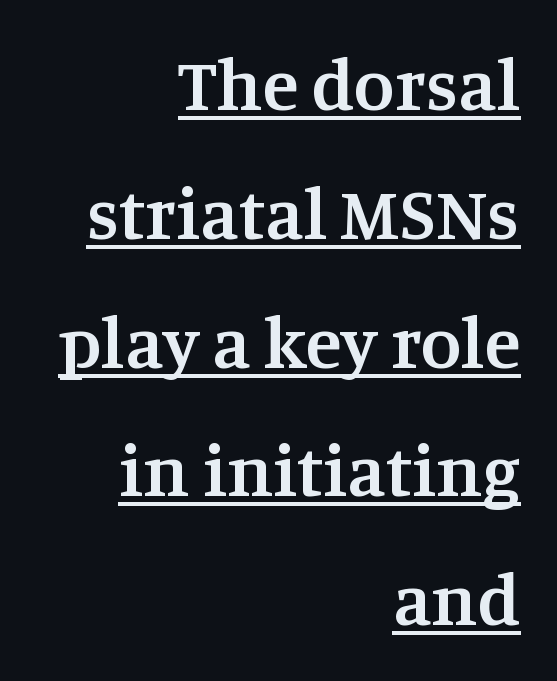
Q: Is the text bold? A: Semi-bold.
Q: Is the text italic (slanted)? A: No, it is upright.
Q: Is the typeface a serif or a sans-serif typeface? A: Serif.
Q: Is the text underlined? A: Yes.
Q: How is the paragraph aligned? A: Right-aligned.
Q: Is the spacing between letters normal or unusually wide? A: Normal.
Q: Width (condensed, normal, or wide)? A: Normal.
Q: Stroke contrast? A: Medium.
Q: x-height? A: Large.
Q: Monospaced? A: No.
